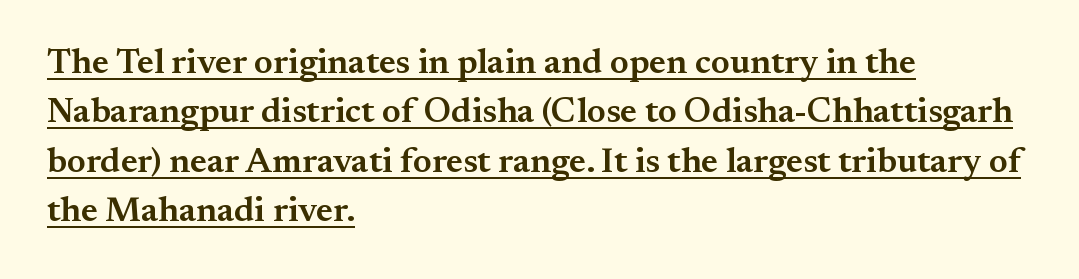
Q: Is the text bold? A: Semi-bold.
Q: Is the text italic (slanted)? A: No, it is upright.
Q: Is the typeface a serif or a sans-serif typeface? A: Serif.
Q: Is the text underlined? A: Yes.
Q: How is the paragraph aligned? A: Left-aligned.
Q: Is the spacing between letters normal or unusually wide? A: Normal.
Q: Is the spacing between lines tight, normal or loose? A: Normal.
Q: Width (condensed, normal, or wide)? A: Normal.
Q: Stroke contrast? A: Medium.
Q: x-height? A: Small.
Q: Monospaced? A: No.
